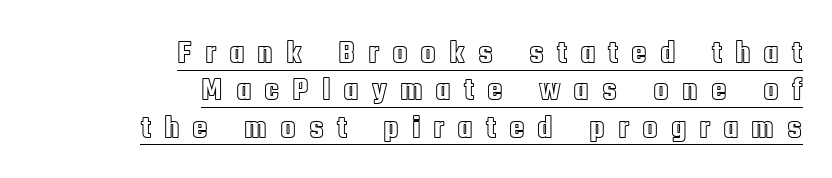
The image shows 32 px condensed type, upright; set right-aligned, line spacing 1.17x, unusually wide letter spacing (+0.4 em), underlined; a large x-height.
